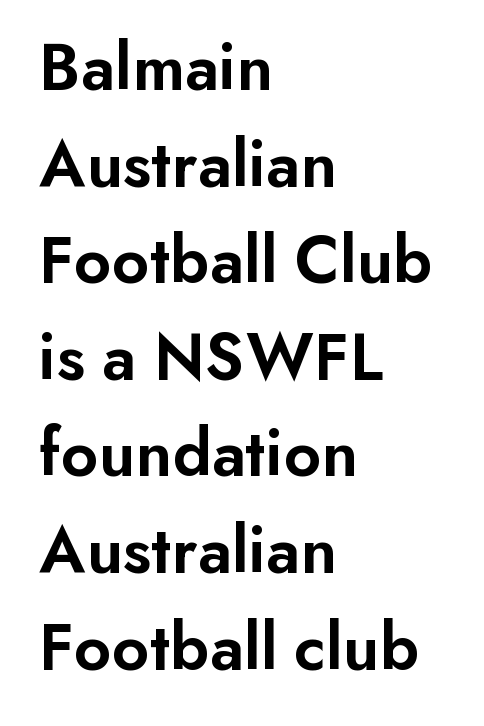
Q: Is the text bold? A: Semi-bold.
Q: Is the text italic (slanted)? A: No, it is upright.
Q: Is the typeface a serif or a sans-serif typeface? A: Sans-serif.
Q: Is the text underlined? A: No.
Q: How is the paragraph aligned? A: Left-aligned.
Q: Is the spacing between letters normal or unusually wide? A: Normal.
Q: Is the spacing between lines tight, normal or loose? A: Normal.
Q: Width (condensed, normal, or wide)? A: Normal.
Q: Stroke contrast? A: Low.
Q: x-height? A: Small.
Q: Monospaced? A: No.
